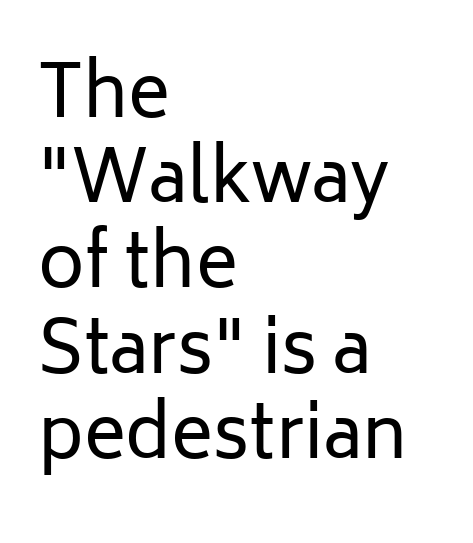
{"serif": "no", "italic": "no", "bold": "no", "weight": "regular", "width": "normal", "stroke_contrast": "low", "x_height": "medium", "monospaced": "no", "underline": "no", "align": "left", "line_spacing_ratio": 1.2, "letter_spacing": "normal", "letter_spacing_em": 0.0, "glyph_px": 71}
